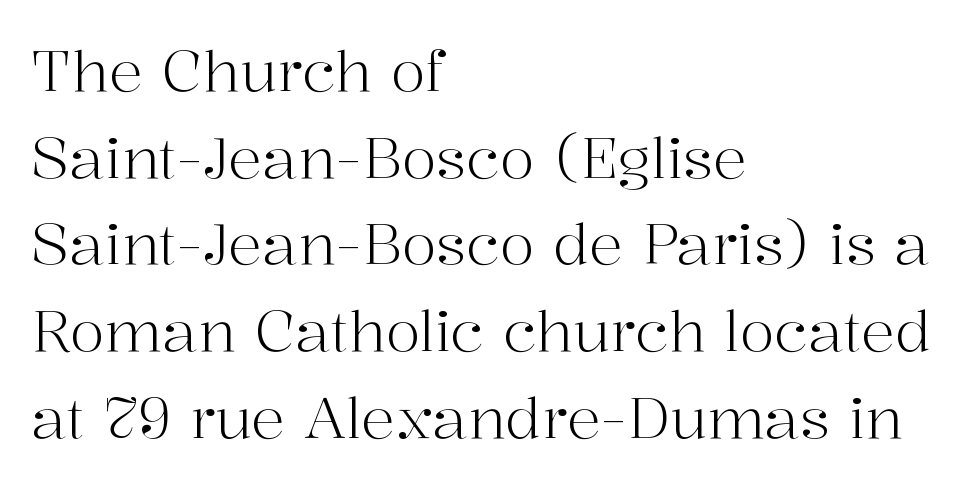
Q: Is the text bold? A: No.
Q: Is the text italic (slanted)? A: No, it is upright.
Q: Is the typeface a serif or a sans-serif typeface? A: Serif.
Q: Is the text underlined? A: No.
Q: How is the paragraph aligned? A: Left-aligned.
Q: Is the spacing between letters normal or unusually wide? A: Normal.
Q: Is the spacing between lines tight, normal or loose? A: Normal.
Q: Width (condensed, normal, or wide)? A: Normal.
Q: Stroke contrast? A: High.
Q: x-height? A: Medium.
Q: Monospaced? A: No.
